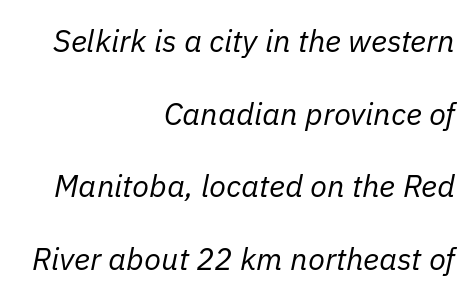
The weight tops out at a normal text grade. The face used here has a pronounced slope to its letters. Summary of vertical rhythm: relaxed, with wide interline spacing. This sample is right-justified, so line beginnings fall wherever the words allow. Plain, unruled lines of type. Do the characters align in a grid? No, the font is proportional.
